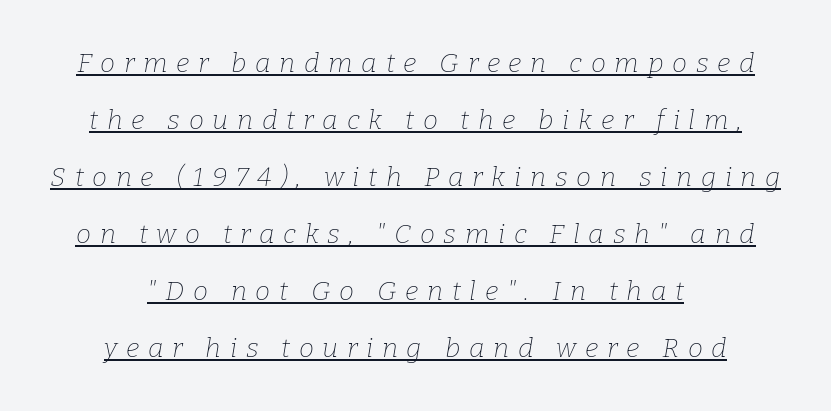
Q: Is the text bold? A: No.
Q: Is the text italic (slanted)? A: Yes, it leans right by about 9 degrees.
Q: Is the text underlined? A: Yes.
Q: How is the paragraph aligned? A: Centered.
Q: Is the spacing between letters normal or unusually wide? A: Unusually wide.
Q: Is the spacing between lines tight, normal or loose? A: Loose.
